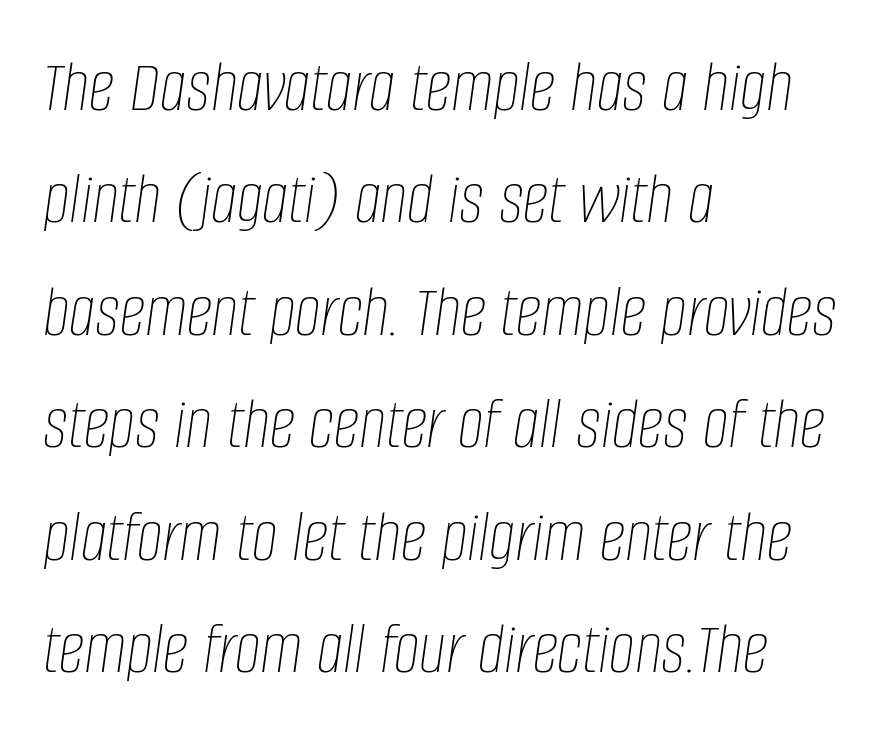
Q: Is the text bold? A: No.
Q: Is the text italic (slanted)? A: Yes, it leans right by about 8 degrees.
Q: Is the text underlined? A: No.
Q: How is the paragraph aligned? A: Left-aligned.
Q: Is the spacing between letters normal or unusually wide? A: Normal.
Q: Is the spacing between lines tight, normal or loose? A: Normal.
Q: Width (condensed, normal, or wide)? A: Condensed.
Q: Stroke contrast? A: Low.
Q: x-height? A: Large.
Q: Monospaced? A: No.
